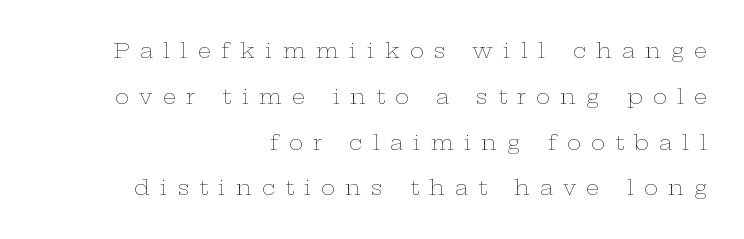
You could only call the tracking loose — the letters float apart. Honestly, the rows look like they've been pulled way apart. Letters have the restrained weight of plain body copy at most. Ascenders rise straight up at ninety degrees.
